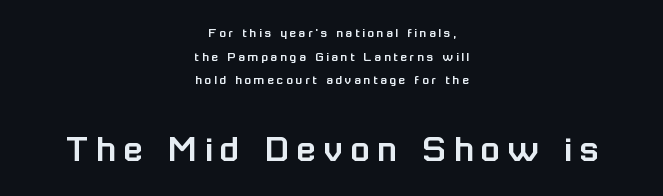
Is this a fixed-width face? No — the glyphs have proportional, varying widths. Visually the block forms a symmetrical silhouette, jagged on both flanks. The leading is moderate, giving the passage an even texture. The string is rendered with underlining switched off. The typography opts for an upright posture over an oblique one. The characters display no serif detailing; their extremities are plain.
